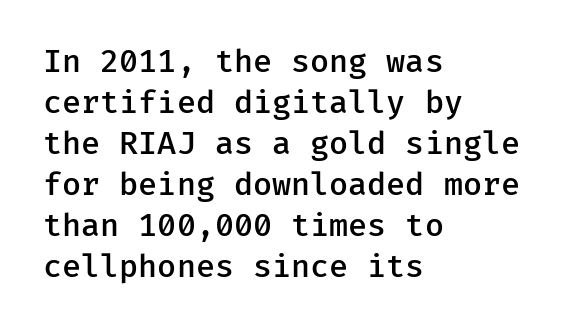
{"serif": "no", "italic": "no", "bold": "semi", "weight": "semibold", "width": "normal", "stroke_contrast": "low", "x_height": "medium", "underline": "no", "align": "left", "line_spacing": "normal", "line_spacing_ratio": 1.32, "letter_spacing": "normal", "letter_spacing_em": 0.0, "glyph_px": 31}
